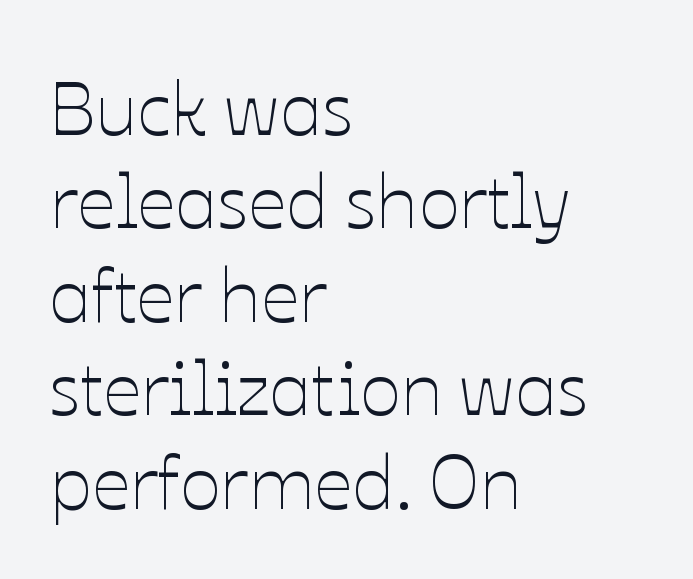
Alignment: flush left. Note the varied advance widths — an 'i' is clearly narrower than an 'm'. The lettering holds an erect, upright posture throughout. This is not heavy type; no bold has been used.
